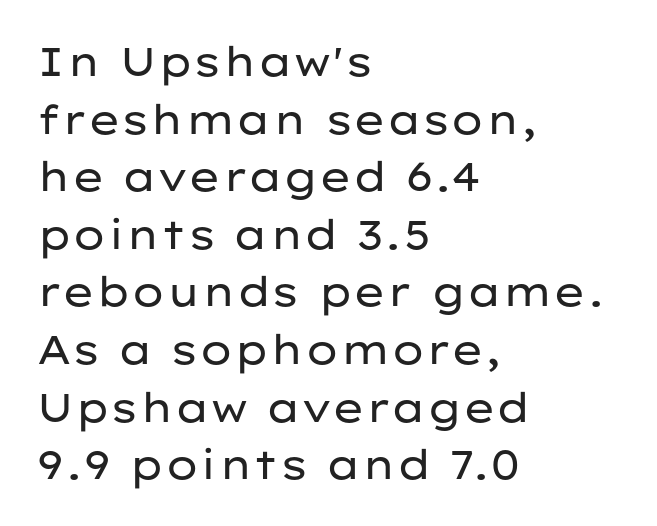
Q: Is the text bold? A: No.
Q: Is the text italic (slanted)? A: No, it is upright.
Q: Is the typeface a serif or a sans-serif typeface? A: Sans-serif.
Q: Is the text underlined? A: No.
Q: How is the paragraph aligned? A: Left-aligned.
Q: Is the spacing between letters normal or unusually wide? A: Normal.
Q: Is the spacing between lines tight, normal or loose? A: Normal.
Q: Width (condensed, normal, or wide)? A: Wide.
Q: Stroke contrast? A: Low.
Q: x-height? A: Medium.
Q: Monospaced? A: No.
